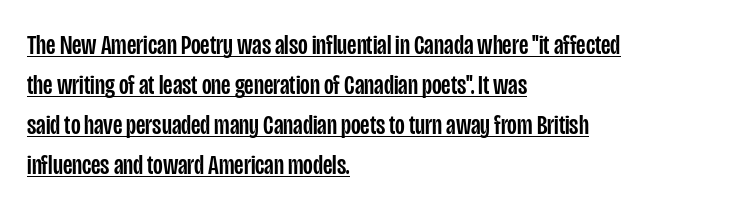
Q: Is the text italic (slanted)? A: No, it is upright.
Q: Is the typeface a serif or a sans-serif typeface? A: Sans-serif.
Q: Is the text underlined? A: Yes.
Q: How is the paragraph aligned? A: Left-aligned.
Q: Is the spacing between letters normal or unusually wide? A: Normal.
Q: Is the spacing between lines tight, normal or loose? A: Normal.
Q: Width (condensed, normal, or wide)? A: Condensed.
Q: Stroke contrast? A: Low.
Q: x-height? A: Large.
Q: Monospaced? A: No.
